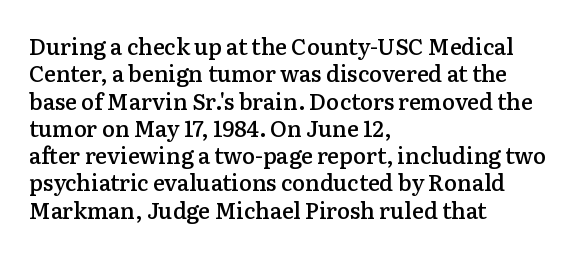
{"italic": "no", "bold": "semi", "underline": "no", "align": "left", "line_spacing_ratio": 1.24, "letter_spacing": "normal", "letter_spacing_em": 0.0, "glyph_px": 22}
